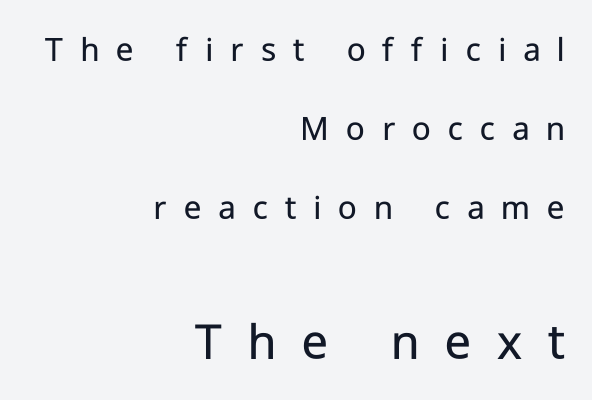
Q: Is the text bold? A: No.
Q: Is the text italic (slanted)? A: No, it is upright.
Q: Is the typeface a serif or a sans-serif typeface? A: Sans-serif.
Q: Is the text underlined? A: No.
Q: How is the paragraph aligned? A: Right-aligned.
Q: Is the spacing between letters normal or unusually wide? A: Unusually wide.
Q: Is the spacing between lines tight, normal or loose? A: Loose.
Q: Which block of text is set in a larger size, the first (top) or the second (bottom)? A: The second (bottom) one.
Q: Width (condensed, normal, or wide)? A: Normal.
Q: Stroke contrast? A: Low.
Q: x-height? A: Medium.
Q: Monospaced? A: No.
